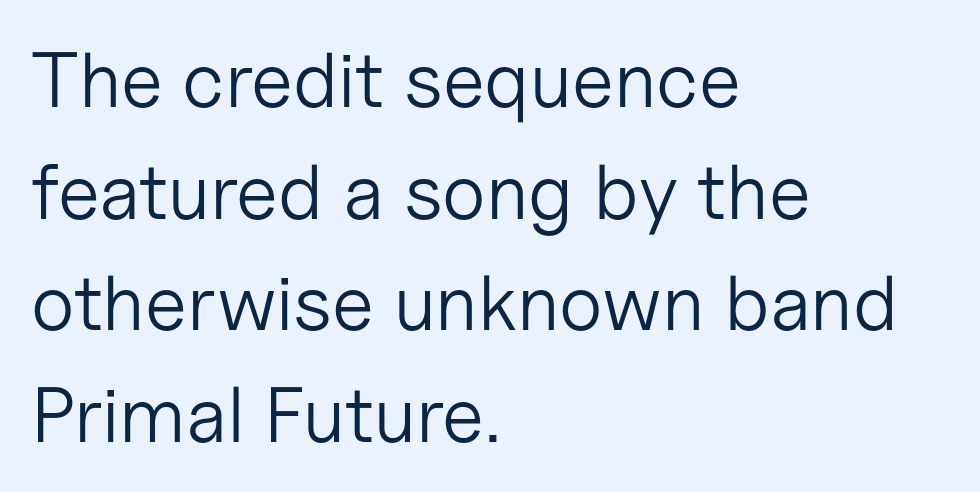
The strokes carry an ordinary text weight at most. Vertical spacing — default. No extra tracking has been applied to these lines. Proportional: the letters do not fall into vertical columns. The space directly below the letters is spotless.
